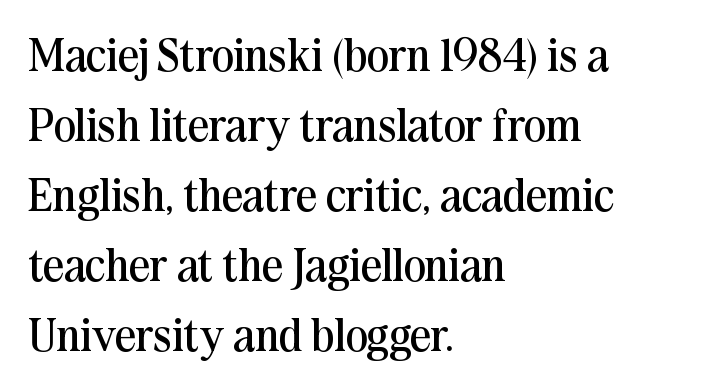
The letterforms sit at book weight or below. The vertical gap from one line to the next is medium. This rendering uses left alignment, leaving the right contour irregular. Anything drawn beneath the words? Only blank space. Note the varied advance widths — an 'i' is clearly narrower than an 'm'.
